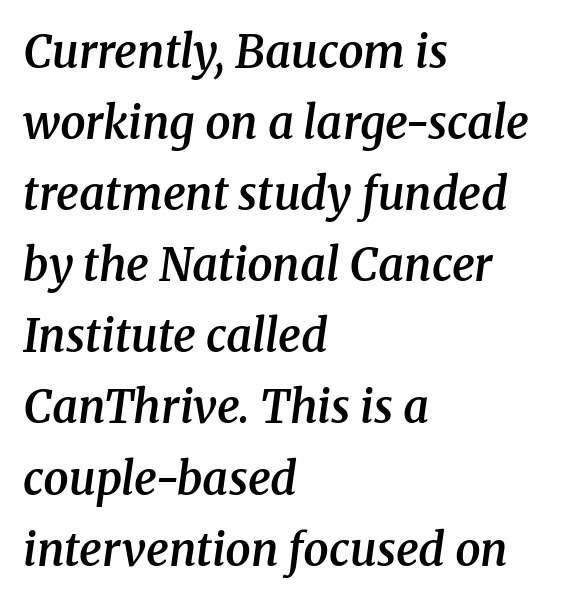
Q: Is the text bold? A: Semi-bold.
Q: Is the text italic (slanted)? A: Yes, it leans right by about 8 degrees.
Q: Is the typeface a serif or a sans-serif typeface? A: Serif.
Q: Is the text underlined? A: No.
Q: How is the paragraph aligned? A: Left-aligned.
Q: Is the spacing between letters normal or unusually wide? A: Normal.
Q: Is the spacing between lines tight, normal or loose? A: Normal.
Q: Width (condensed, normal, or wide)? A: Normal.
Q: Stroke contrast? A: Medium.
Q: x-height? A: Medium.
Q: Monospaced? A: No.
